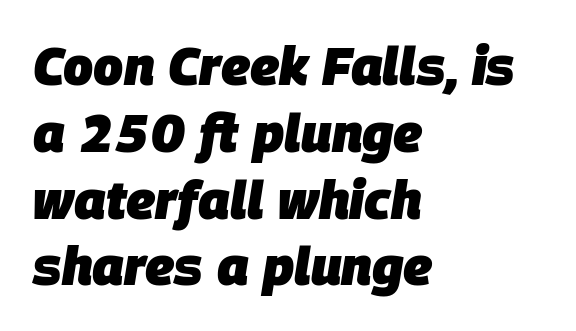
A typesetter would call this proportional, since set widths differ per character. A dark, heavy texture on the line: the type is bold. Each new line begins a customary step beneath the previous one. The lines are quadded left. The strip under each line holds only bare page.
